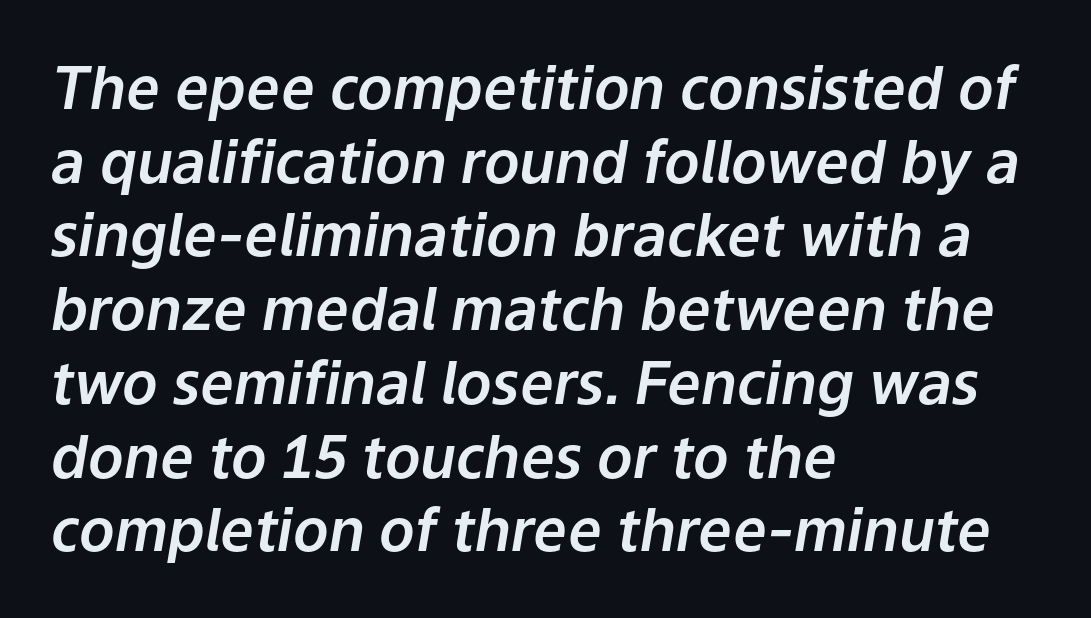
Q: Is the text italic (slanted)? A: Yes, it leans right by about 9 degrees.
Q: Is the text underlined? A: No.
Q: How is the paragraph aligned? A: Left-aligned.
Q: Is the spacing between letters normal or unusually wide? A: Normal.
Q: Is the spacing between lines tight, normal or loose? A: Normal.
Q: Width (condensed, normal, or wide)? A: Normal.
Q: Stroke contrast? A: Low.
Q: x-height? A: Medium.
Q: Monospaced? A: No.
